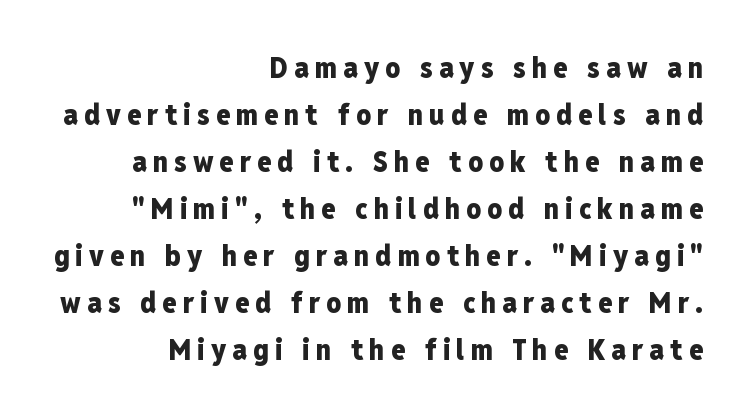
Q: Is the text bold? A: Yes.
Q: Is the text italic (slanted)? A: No, it is upright.
Q: Is the typeface a serif or a sans-serif typeface? A: Sans-serif.
Q: Is the text underlined? A: No.
Q: How is the paragraph aligned? A: Right-aligned.
Q: Is the spacing between letters normal or unusually wide? A: Unusually wide.
Q: Is the spacing between lines tight, normal or loose? A: Normal.
Q: Width (condensed, normal, or wide)? A: Condensed.
Q: Stroke contrast? A: Low.
Q: x-height? A: Medium.
Q: Monospaced? A: No.
